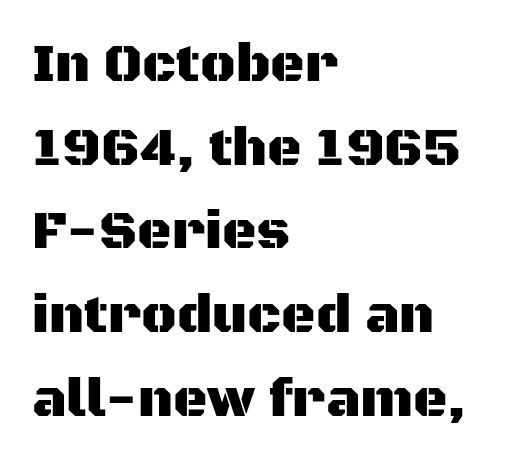
The image shows 53 px sans-serif type, upright; set left-aligned, normal line spacing (1.58x), normal letter spacing, not underlined; medium stroke contrast and a large x-height.
